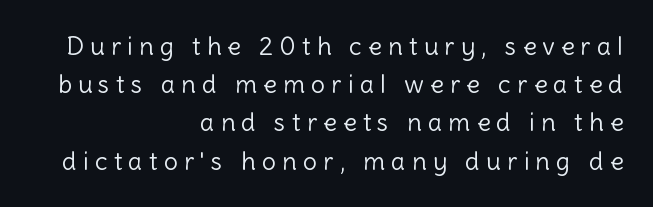
The image shows 25 px text type, upright; set right-aligned, normal line spacing (1.53x), unusually wide letter spacing (+0.25 em), not underlined.
